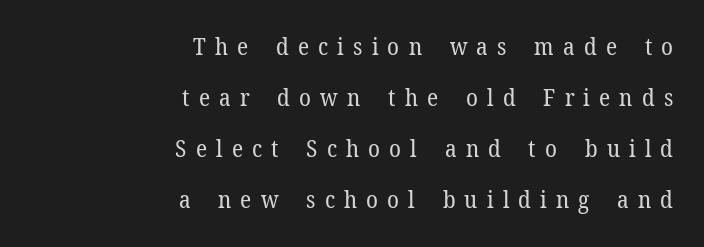
Q: Is the text bold? A: No.
Q: Is the text italic (slanted)? A: No, it is upright.
Q: Is the text underlined? A: No.
Q: How is the paragraph aligned? A: Right-aligned.
Q: Is the spacing between letters normal or unusually wide? A: Unusually wide.
Q: Is the spacing between lines tight, normal or loose? A: Loose.
